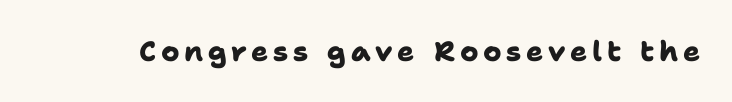
{"serif": "no", "bold": "yes", "weight": "heavy", "width": "normal", "stroke_contrast": "low", "x_height": "medium", "monospaced": "no", "underline": "no", "glyph_px": 28}
